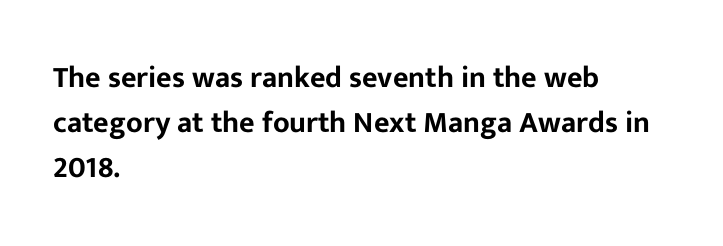
{"serif": "no", "italic": "no", "width": "normal", "stroke_contrast": "low", "x_height": "medium", "monospaced": "no", "underline": "no", "align": "left", "line_spacing": "normal", "line_spacing_ratio": 1.5, "letter_spacing": "normal", "letter_spacing_em": 0.0, "glyph_px": 30}
